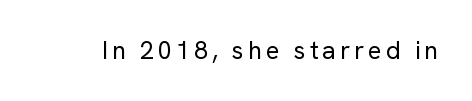
Q: Is the text bold? A: No.
Q: Is the text italic (slanted)? A: No, it is upright.
Q: Is the text underlined? A: No.
